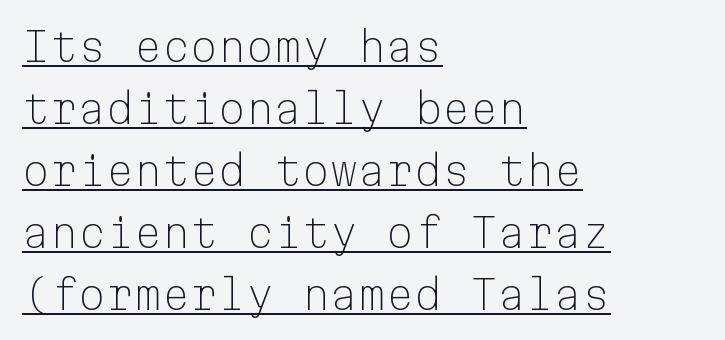
The image shows 40 px light sans-serif type, upright, monospaced; set left-aligned, normal line spacing (1.55x), normal letter spacing, underlined; low stroke contrast and a medium x-height.
